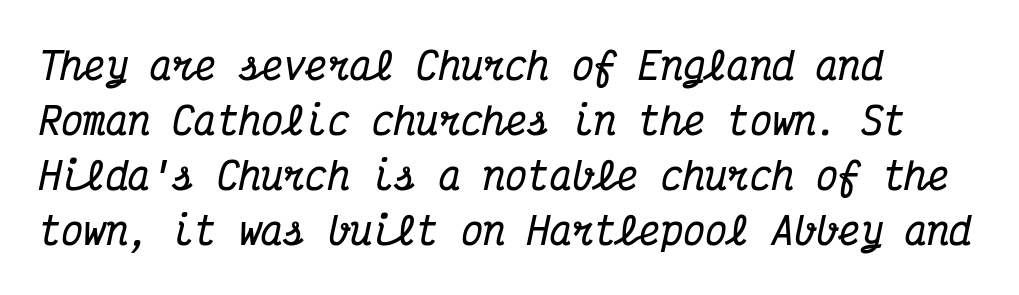
Q: Is the text bold? A: Yes.
Q: Is the text italic (slanted)? A: Yes, it leans right by about 12 degrees.
Q: Is the typeface a serif or a sans-serif typeface? A: Serif.
Q: Is the text underlined? A: No.
Q: How is the paragraph aligned? A: Left-aligned.
Q: Is the spacing between letters normal or unusually wide? A: Normal.
Q: Is the spacing between lines tight, normal or loose? A: Normal.
Q: Width (condensed, normal, or wide)? A: Condensed.
Q: Stroke contrast? A: Medium.
Q: x-height? A: Medium.
Q: Monospaced? A: Yes.
